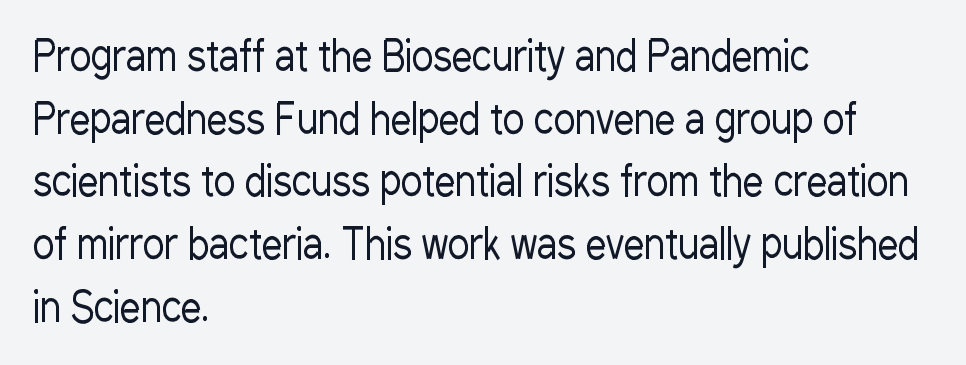
{"serif": "no", "italic": "no", "bold": "no", "weight": "regular", "width": "condensed", "stroke_contrast": "low", "x_height": "medium", "monospaced": "no", "underline": "no", "align": "left", "line_spacing": "normal", "line_spacing_ratio": 1.53, "letter_spacing": "normal", "letter_spacing_em": 0.0, "glyph_px": 41}
